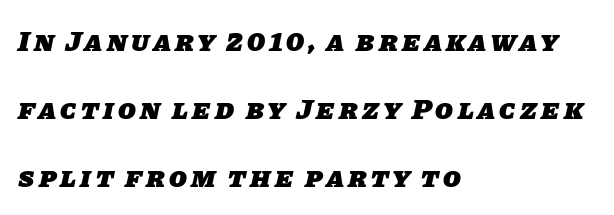
Left-aligned paragraph, ragged on the right. Interline gaps are noticeably wide in this sample. You could not count columns in this text — the font is proportionally spaced. Typographic density is high because the face is bold. This rendering features lettering with no underline.
